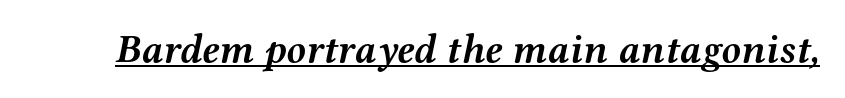
The image shows 40 px semibold, wide serif type, italic (leaning right); set normal letter spacing, underlined; medium stroke contrast and a medium x-height.
